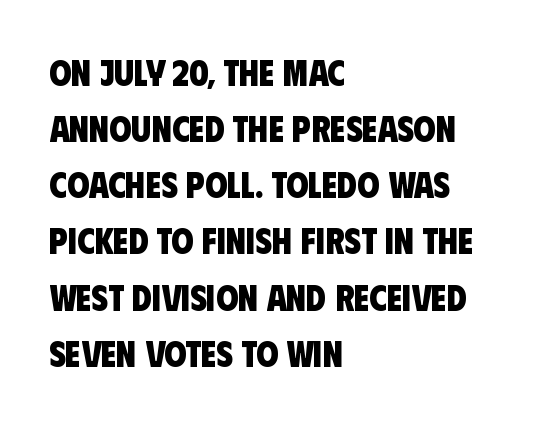
{"serif": "no", "bold": "yes", "weight": "heavy", "width": "condensed", "stroke_contrast": "low", "x_height": "large", "monospaced": "no", "underline": "no", "align": "left", "line_spacing": "normal", "line_spacing_ratio": 1.56, "letter_spacing": "normal", "letter_spacing_em": 0.0, "glyph_px": 36}
